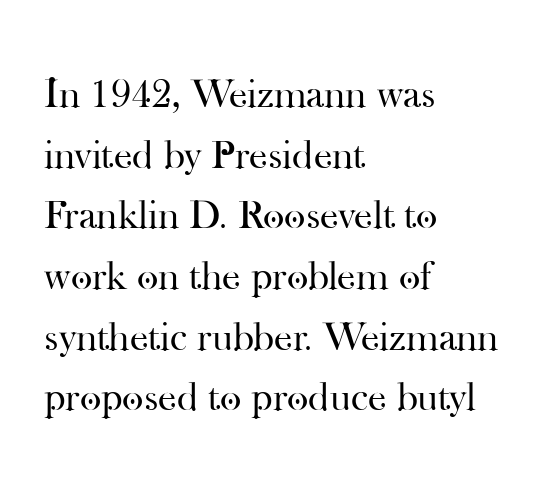
{"serif": "yes", "italic": "no", "bold": "no", "weight": "regular", "width": "normal", "stroke_contrast": "high", "x_height": "small", "monospaced": "no", "underline": "no", "align": "left", "line_spacing": "normal", "line_spacing_ratio": 1.48, "letter_spacing": "normal", "letter_spacing_em": 0.0, "glyph_px": 41}
